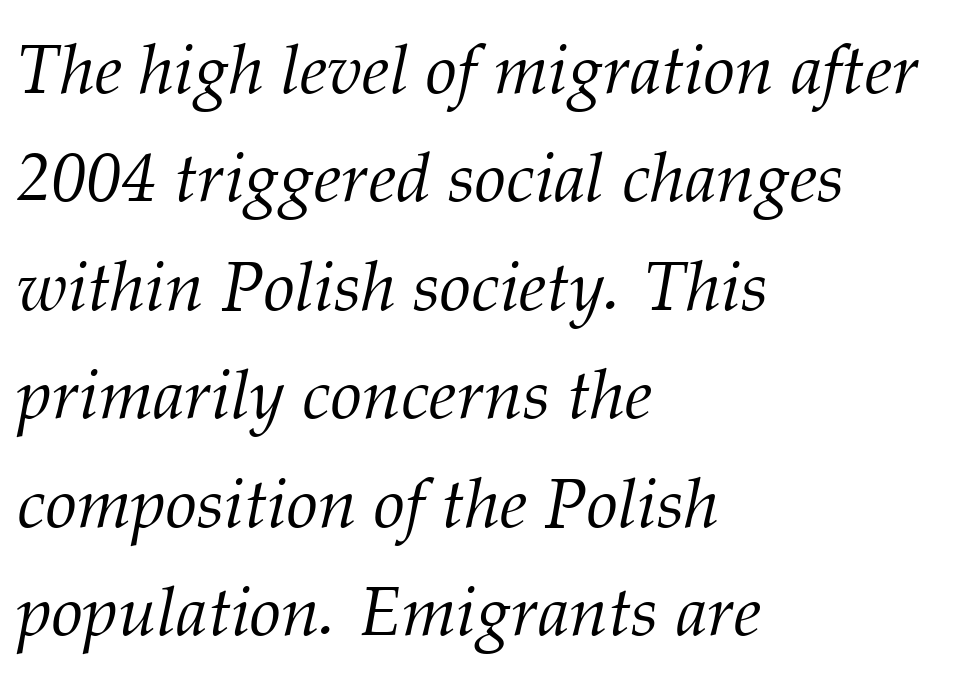
Q: Is the text bold? A: No.
Q: Is the text italic (slanted)? A: Yes, it leans right by about 12 degrees.
Q: Is the typeface a serif or a sans-serif typeface? A: Serif.
Q: Is the text underlined? A: No.
Q: How is the paragraph aligned? A: Left-aligned.
Q: Is the spacing between letters normal or unusually wide? A: Normal.
Q: Is the spacing between lines tight, normal or loose? A: Normal.
Q: Width (condensed, normal, or wide)? A: Normal.
Q: Stroke contrast? A: Medium.
Q: x-height? A: Medium.
Q: Monospaced? A: No.
